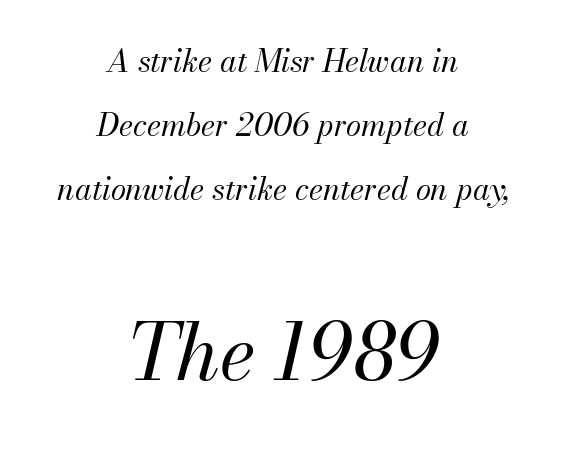
Q: Is the text bold? A: No.
Q: Is the text italic (slanted)? A: Yes, it leans right by about 13 degrees.
Q: Is the text underlined? A: No.
Q: How is the paragraph aligned? A: Centered.
Q: Is the spacing between letters normal or unusually wide? A: Normal.
Q: Is the spacing between lines tight, normal or loose? A: Loose.
Q: Which block of text is set in a larger size, the first (top) or the second (bottom)? A: The second (bottom) one.
Q: Width (condensed, normal, or wide)? A: Normal.
Q: Stroke contrast? A: Medium.
Q: x-height? A: Small.
Q: Monospaced? A: No.
